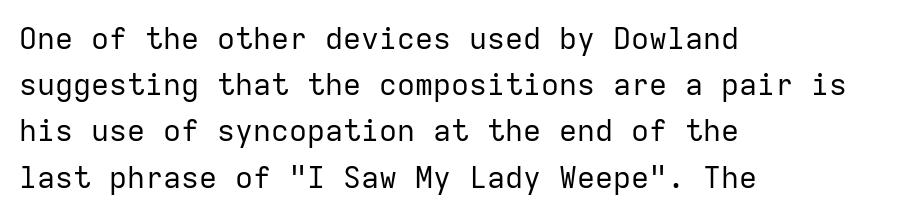
{"serif": "no", "italic": "no", "bold": "no", "weight": "regular", "width": "normal", "stroke_contrast": "low", "x_height": "medium", "monospaced": "yes", "underline": "no", "align": "left", "line_spacing": "normal", "line_spacing_ratio": 1.54, "letter_spacing": "normal", "letter_spacing_em": 0.0, "glyph_px": 30}
